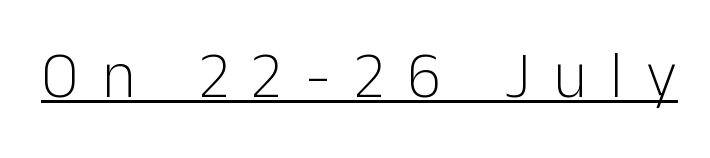
Q: Is the text bold? A: No.
Q: Is the text italic (slanted)? A: No, it is upright.
Q: Is the typeface a serif or a sans-serif typeface? A: Sans-serif.
Q: Is the text underlined? A: Yes.
Q: Is the spacing between letters normal or unusually wide? A: Unusually wide.
Q: Width (condensed, normal, or wide)? A: Normal.
Q: Stroke contrast? A: Low.
Q: x-height? A: Medium.
Q: Monospaced? A: No.
